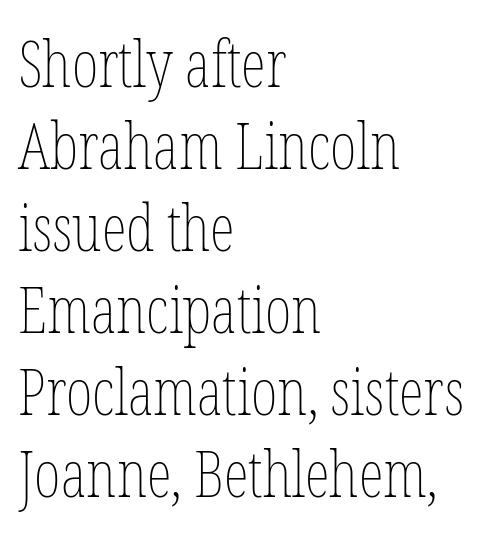
{"italic": "no", "bold": "no", "weight": "thin", "width": "condensed", "stroke_contrast": "low", "x_height": "medium", "monospaced": "no", "underline": "no", "align": "left", "line_spacing": "normal", "line_spacing_ratio": 1.28, "letter_spacing": "normal", "letter_spacing_em": 0.0, "glyph_px": 64}
